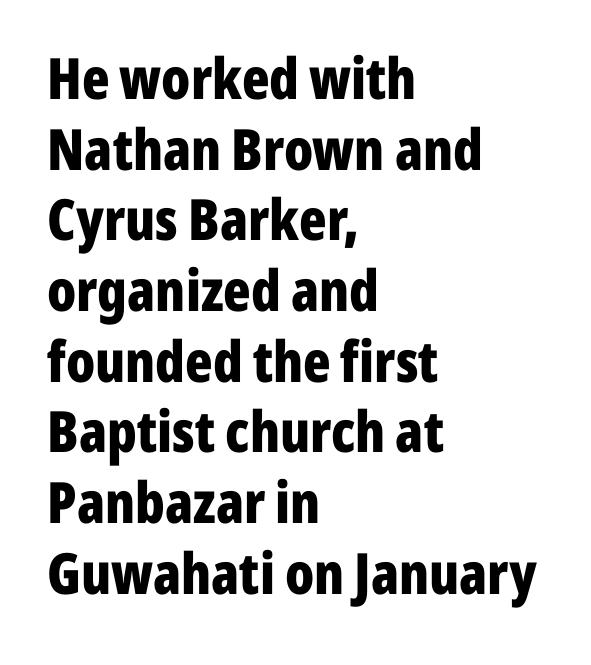
{"serif": "no", "italic": "no", "bold": "yes", "weight": "bold", "width": "condensed", "stroke_contrast": "low", "x_height": "medium", "monospaced": "no", "underline": "no", "align": "left", "line_spacing_ratio": 1.24, "letter_spacing": "normal", "letter_spacing_em": 0.0, "glyph_px": 57}
